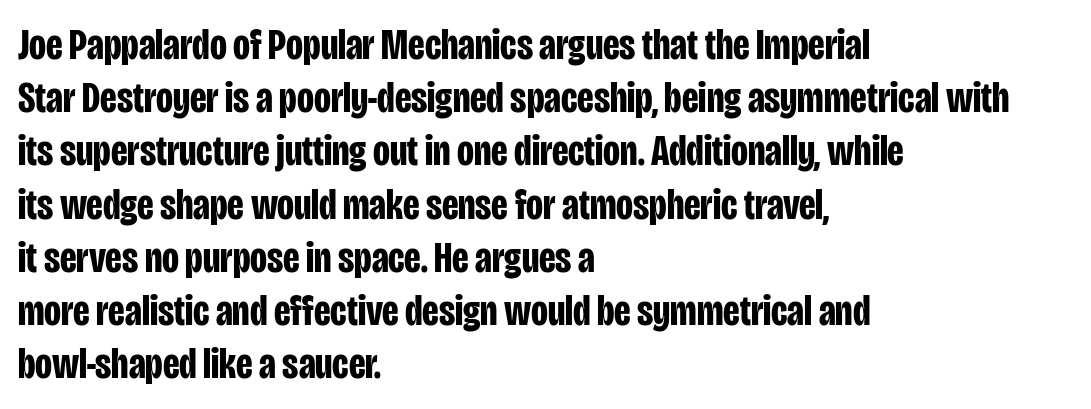
Q: Is the text bold? A: Yes.
Q: Is the text italic (slanted)? A: No, it is upright.
Q: Is the typeface a serif or a sans-serif typeface? A: Sans-serif.
Q: Is the text underlined? A: No.
Q: How is the paragraph aligned? A: Left-aligned.
Q: Is the spacing between letters normal or unusually wide? A: Normal.
Q: Width (condensed, normal, or wide)? A: Condensed.
Q: Stroke contrast? A: Low.
Q: x-height? A: Large.
Q: Monospaced? A: No.
